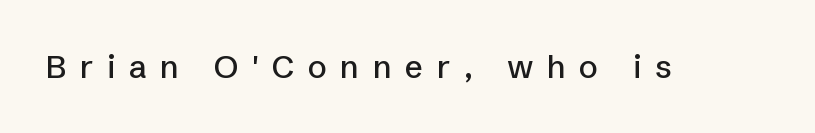
The image shows 32 px sans-serif type, upright; set unusually wide letter spacing (+0.42 em), not underlined; low stroke contrast and a medium x-height.
